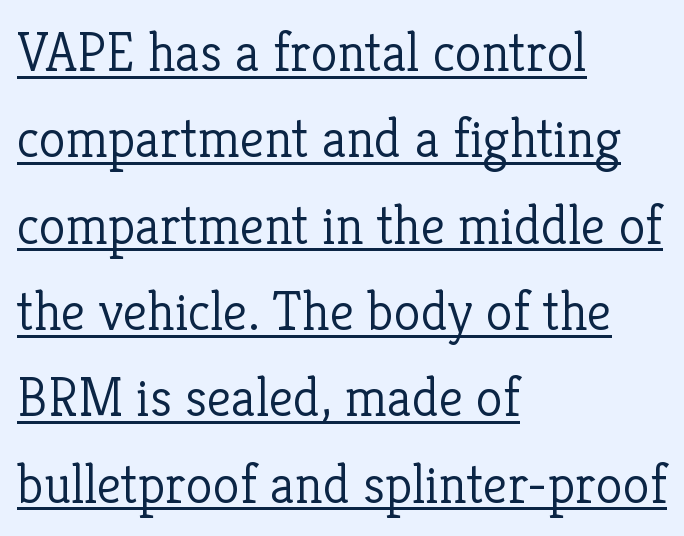
The image shows 55 px light serif type, upright; set left-aligned, normal line spacing (1.57x), normal letter spacing, underlined; low stroke contrast and a medium x-height.
